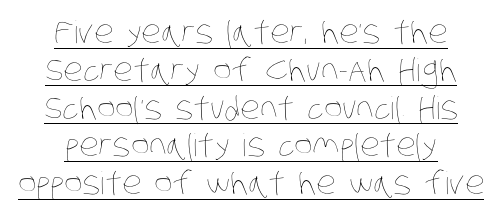
The image shows 31 px thin, condensed type; set centered, line spacing 1.22x, normal letter spacing, underlined; low stroke contrast and a large x-height.
